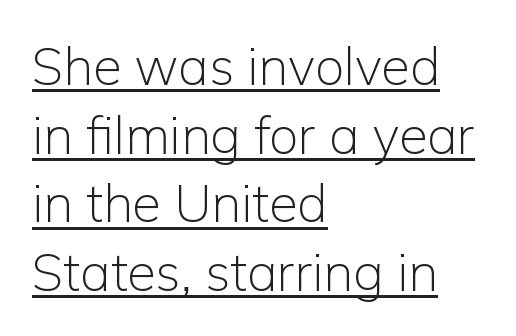
Q: Is the text bold? A: No.
Q: Is the text italic (slanted)? A: No, it is upright.
Q: Is the typeface a serif or a sans-serif typeface? A: Sans-serif.
Q: Is the text underlined? A: Yes.
Q: How is the paragraph aligned? A: Left-aligned.
Q: Is the spacing between letters normal or unusually wide? A: Normal.
Q: Is the spacing between lines tight, normal or loose? A: Normal.
Q: Width (condensed, normal, or wide)? A: Normal.
Q: Stroke contrast? A: Low.
Q: x-height? A: Medium.
Q: Monospaced? A: No.
